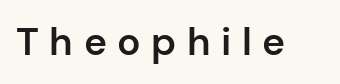
{"serif": "no", "italic": "no", "bold": "semi", "weight": "semibold", "width": "normal", "stroke_contrast": "low", "x_height": "medium", "monospaced": "no", "underline": "no", "letter_spacing": "wide", "letter_spacing_em": 0.27, "glyph_px": 39}
